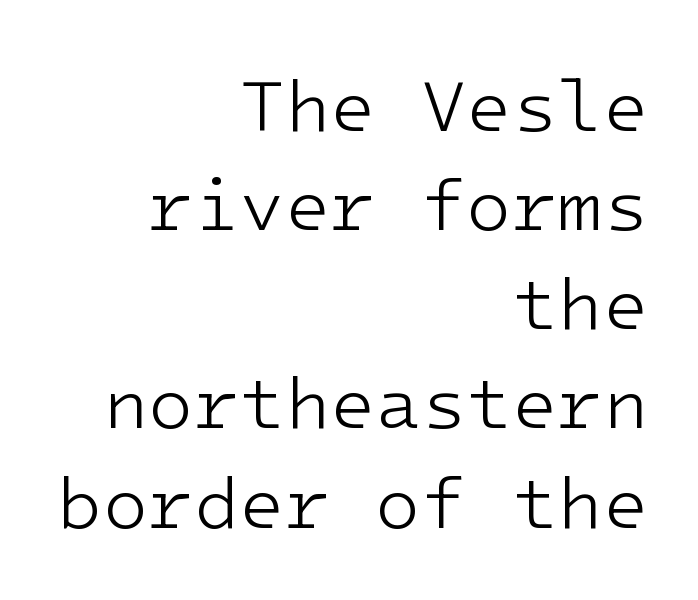
{"serif": "no", "italic": "no", "bold": "no", "weight": "light", "width": "normal", "stroke_contrast": "low", "x_height": "medium", "monospaced": "yes", "underline": "no", "align": "right", "line_spacing": "normal", "line_spacing_ratio": 1.34, "letter_spacing": "normal", "letter_spacing_em": 0.0, "glyph_px": 74}
